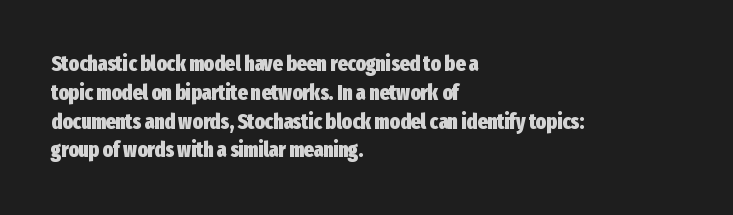
The image shows 21 px bold type, upright; set left-aligned, normal line spacing (1.37x), normal letter spacing, not underlined.
